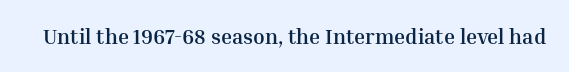
The letterforms sit shoulder to shoulder at normal distance. These lines were composed using upright roman letters. Check the space under the baseline: it is left empty. The sample has been set heavy, in full bold.
